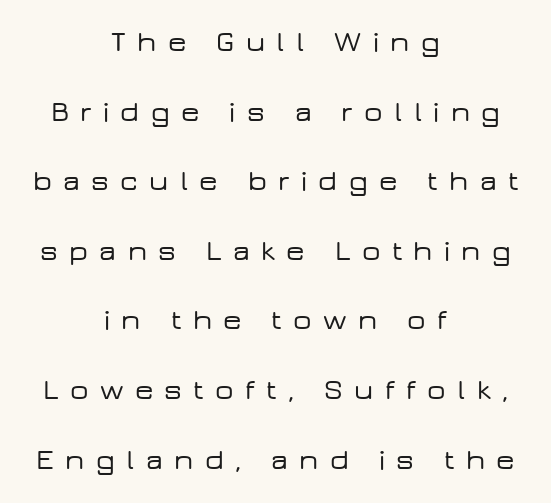
{"serif": "no", "italic": "no", "width": "wide", "stroke_contrast": "low", "x_height": "medium", "monospaced": "no", "underline": "no", "align": "center", "line_spacing": "loose", "line_spacing_ratio": 2.4, "letter_spacing": "wide", "letter_spacing_em": 0.39, "glyph_px": 29}
